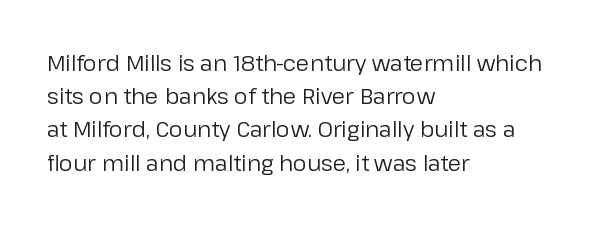
{"italic": "no", "bold": "no", "underline": "no", "align": "left", "line_spacing": "normal", "line_spacing_ratio": 1.51, "letter_spacing": "normal", "letter_spacing_em": 0.0, "glyph_px": 22}
